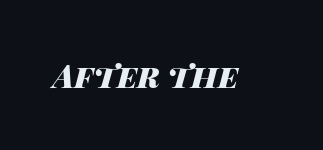
This is heavy type, rendered in bold. An italicized treatment has been applied to the whole sample. These lines are rendered in a variable-pitch font. Anything drawn beneath the words? Only blank space. The line texture is even and compact thanks to regular tracking.
